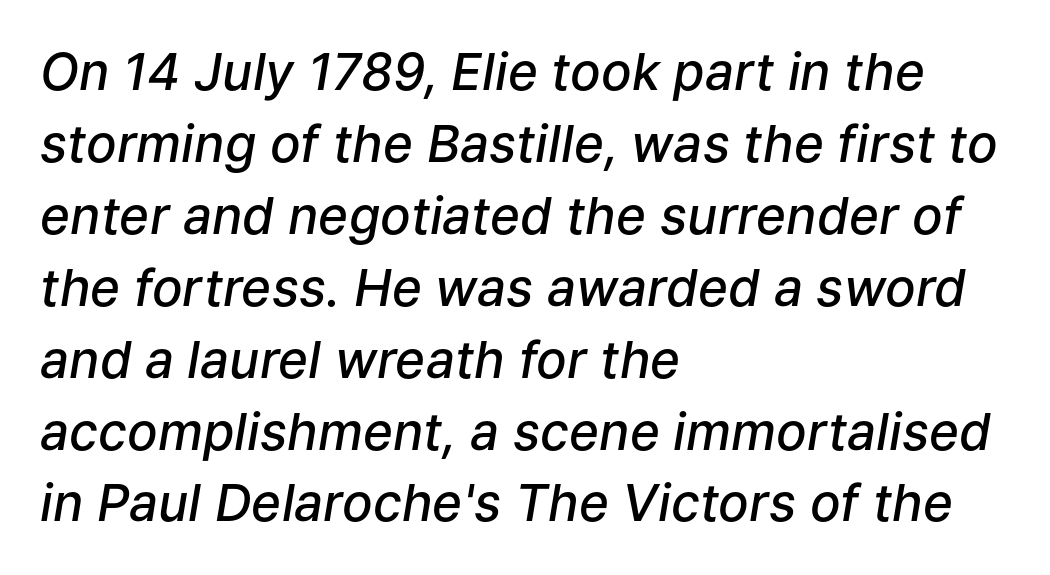
Q: Is the text bold? A: Semi-bold.
Q: Is the text italic (slanted)? A: Yes, it leans right by about 9 degrees.
Q: Is the text underlined? A: No.
Q: How is the paragraph aligned? A: Left-aligned.
Q: Is the spacing between letters normal or unusually wide? A: Normal.
Q: Is the spacing between lines tight, normal or loose? A: Normal.
Q: Width (condensed, normal, or wide)? A: Normal.
Q: Stroke contrast? A: Low.
Q: x-height? A: Medium.
Q: Monospaced? A: No.
